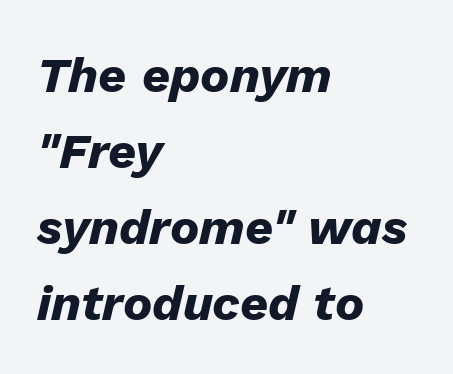
{"italic": "yes", "lean": "right", "slant_degrees": 13, "bold": "yes", "weight": "heavy", "width": "normal", "stroke_contrast": "low", "x_height": "medium", "monospaced": "no", "underline": "no", "align": "left", "line_spacing": "normal", "line_spacing_ratio": 1.55, "letter_spacing": "normal", "letter_spacing_em": 0.0, "glyph_px": 49}
